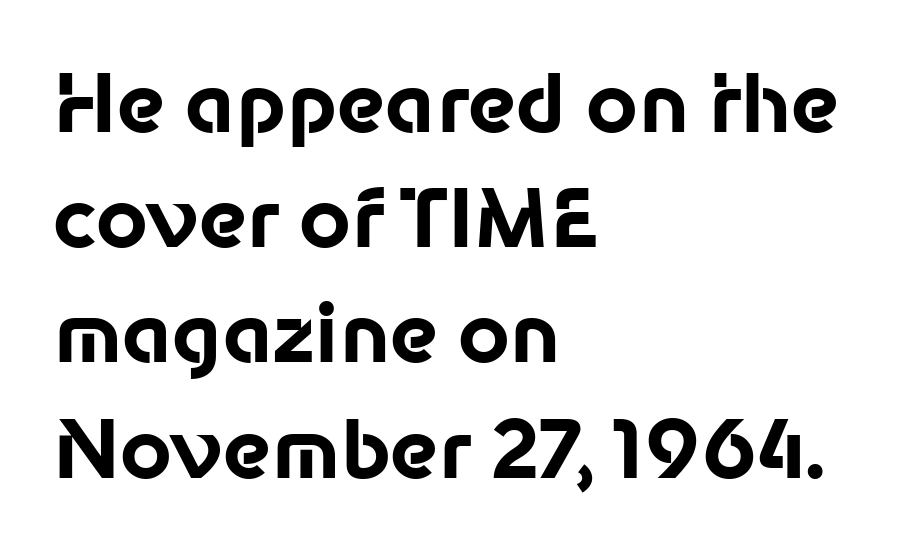
Q: Is the text bold? A: Yes.
Q: Is the text italic (slanted)? A: No, it is upright.
Q: Is the typeface a serif or a sans-serif typeface? A: Sans-serif.
Q: Is the text underlined? A: No.
Q: How is the paragraph aligned? A: Left-aligned.
Q: Is the spacing between letters normal or unusually wide? A: Normal.
Q: Is the spacing between lines tight, normal or loose? A: Normal.
Q: Width (condensed, normal, or wide)? A: Normal.
Q: Stroke contrast? A: Low.
Q: x-height? A: Medium.
Q: Monospaced? A: No.
